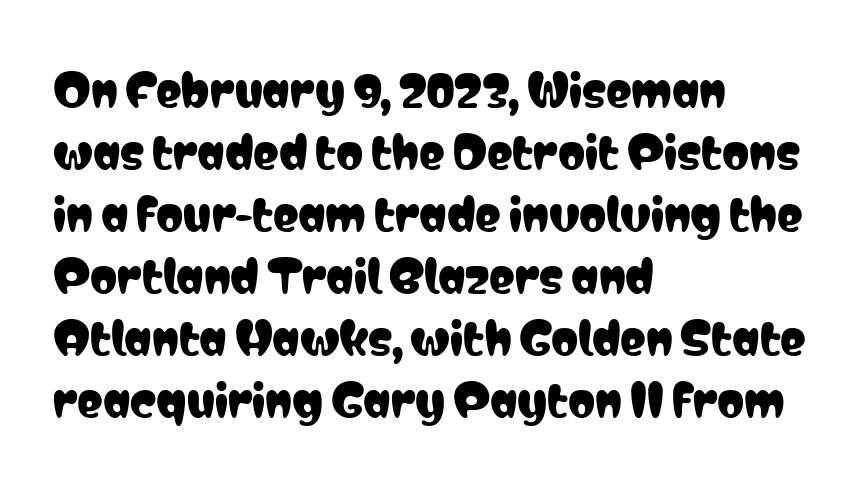
Each row of text sits above clean, open space. You could not count columns in this text — the font is proportionally spaced. Where is the straight margin? On the left. The letters stand straight up with perfectly vertical stems. This sample uses a sans-serif face. Here the glyphs are tracked normally, forming tight word shapes.
